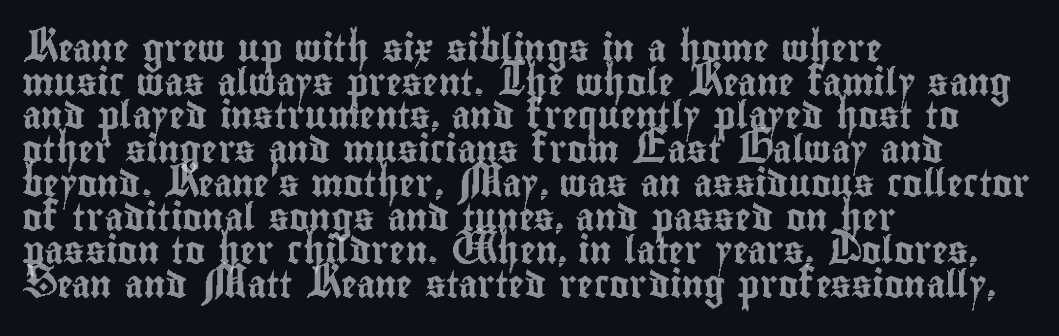
This is the regular roman posture of the typeface. Does extra space separate the letters? No, they use regular spacing. One-word summary of the alignment: left. How would I describe the line gaps? Plain and ordinary.
